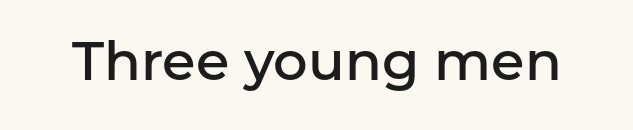
Q: Is the text bold? A: Semi-bold.
Q: Is the text italic (slanted)? A: No, it is upright.
Q: Is the typeface a serif or a sans-serif typeface? A: Sans-serif.
Q: Is the text underlined? A: No.
Q: Is the spacing between letters normal or unusually wide? A: Normal.
Q: Width (condensed, normal, or wide)? A: Normal.
Q: Stroke contrast? A: Low.
Q: x-height? A: Medium.
Q: Monospaced? A: No.
